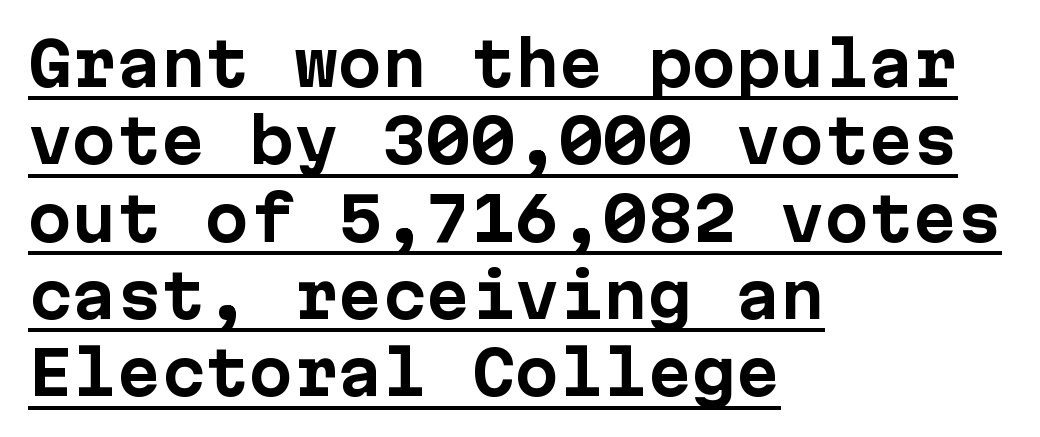
{"serif": "no", "italic": "no", "bold": "yes", "weight": "bold", "width": "normal", "stroke_contrast": "low", "x_height": "medium", "underline": "yes", "align": "left", "line_spacing": "normal", "line_spacing_ratio": 1.31, "letter_spacing": "normal", "letter_spacing_em": 0.0, "glyph_px": 59}
